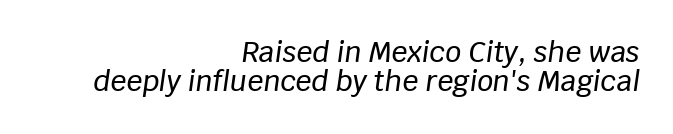
The specimen reads as italic at a glance. This rendering leaves character spacing at its baseline value. A typesetter would call this proportional, since set widths differ per character. Whoever set this chose condensed vertical rhythm over breathing room. This rendering features lettering with no underline. Visually the block forms a straight wall on the right and a jagged coastline on the left.
